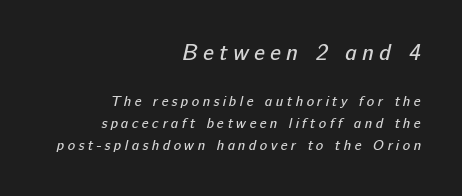
{"bold": "no", "underline": "no", "align": "right", "line_spacing": "normal", "line_spacing_ratio": 1.57, "letter_spacing": "wide", "letter_spacing_em": 0.24, "larger_block": "first", "size_ratio": 1.57, "glyph_px": 22}
